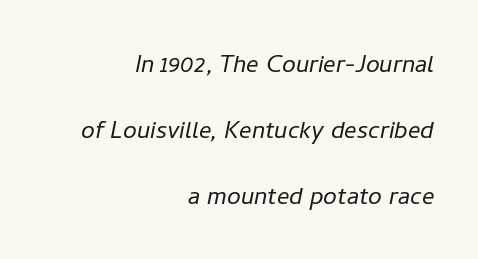
Q: Is the text bold? A: No.
Q: Is the text italic (slanted)? A: Yes, it leans right by about 11 degrees.
Q: Is the text underlined? A: No.
Q: How is the paragraph aligned? A: Right-aligned.
Q: Is the spacing between letters normal or unusually wide? A: Normal.
Q: Is the spacing between lines tight, normal or loose? A: Loose.
Q: Width (condensed, normal, or wide)? A: Normal.
Q: Stroke contrast? A: Low.
Q: x-height? A: Medium.
Q: Monospaced? A: No.
